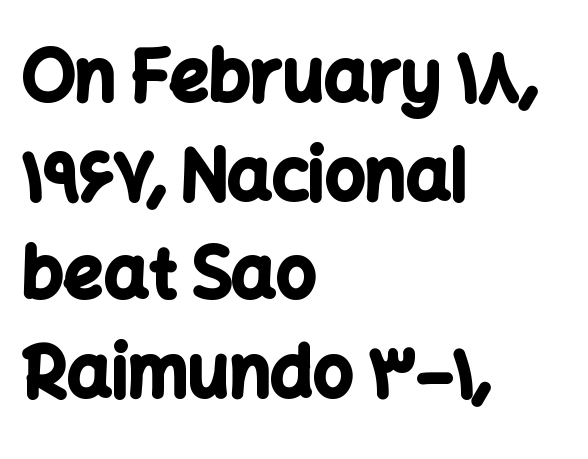
{"serif": "no", "italic": "no", "bold": "yes", "weight": "bold", "width": "normal", "stroke_contrast": "low", "x_height": "medium", "monospaced": "no", "underline": "no", "align": "left", "line_spacing": "normal", "line_spacing_ratio": 1.41, "letter_spacing": "normal", "letter_spacing_em": 0.0, "glyph_px": 70}
